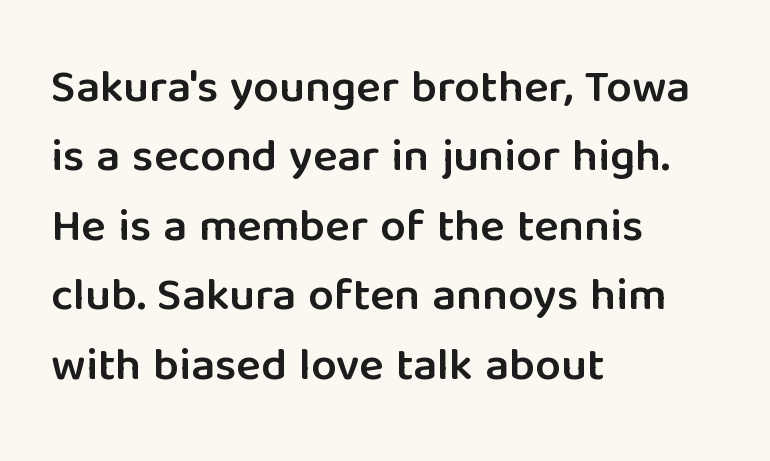
The image shows 46 px semibold sans-serif type, upright; set left-aligned, normal line spacing (1.51x), normal letter spacing, not underlined; low stroke contrast and a medium x-height.
